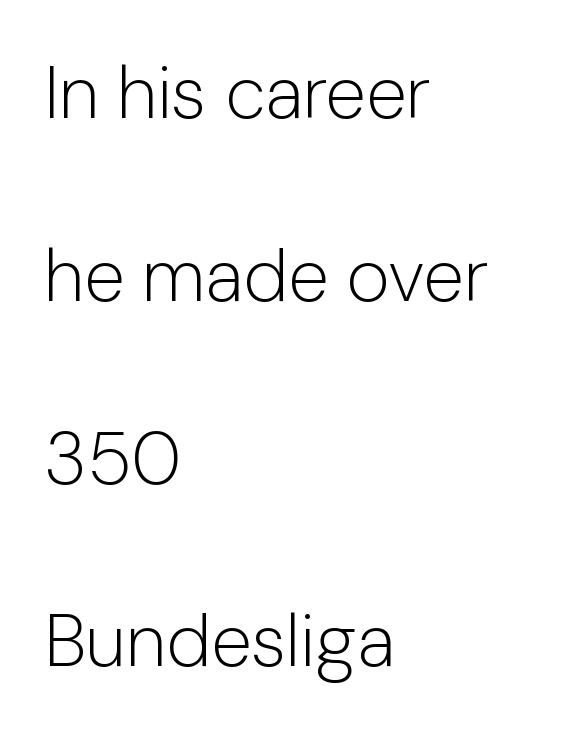
Looks like regular typesetting: each glyph gets only the width it needs. Underlining? Definitely not there. The lines are spread far apart with generous leading. The type sits square on the baseline with zero lean. Each stroke keeps to a modest, everyday thickness or less. Short and long lines alike share a common starting point at left.
